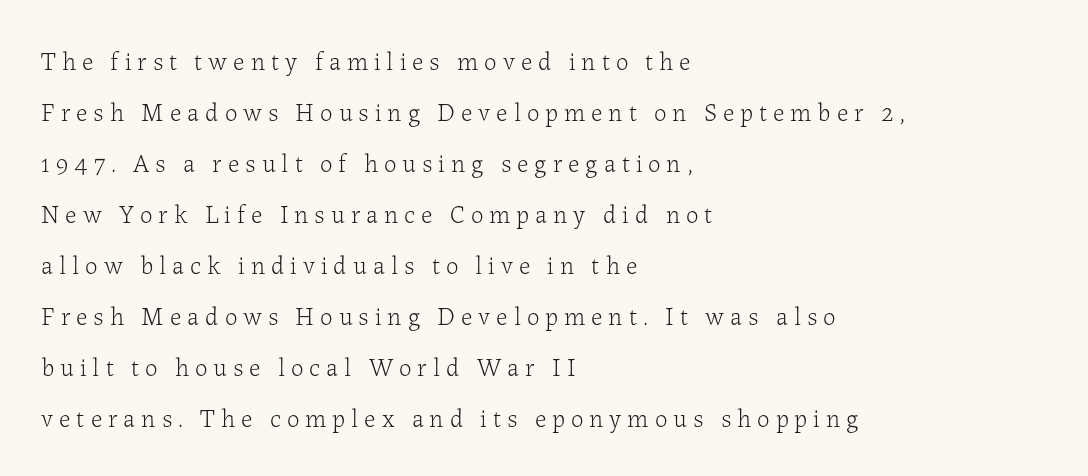
Teacher's note: observe the even left margin — that is flush-left alignment. Style check: upright. Summary of weight: not heavy and not bold. Each new line begins a long way beneath the previous one. Words appear elongated and porous because spacing is wide. Just letters on the line, the space beneath them empty.
